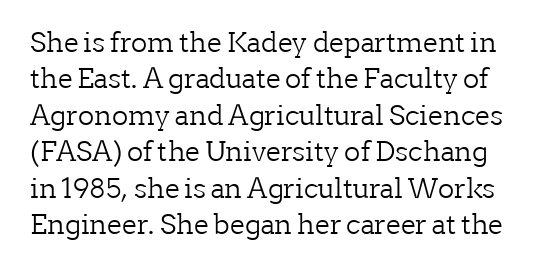
The zone under the glyphs is completely vacant. These lines keep a tight, regular rhythm from letter to letter. Counters stay open thanks to moderate or lighter strokes. Evenly set lines give the paragraph a standard silhouette. It's the straight-up-and-down kind of type.
